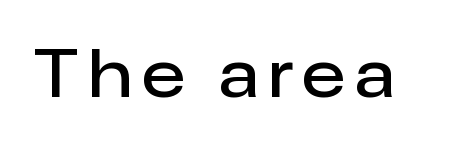
Type style note: lacks serifs. The rendering uses natural spacing where letterforms have individual widths. Italic? Not at all — the glyphs are vertical. Does the weight exceed regular? Yes, but only to semibold.
